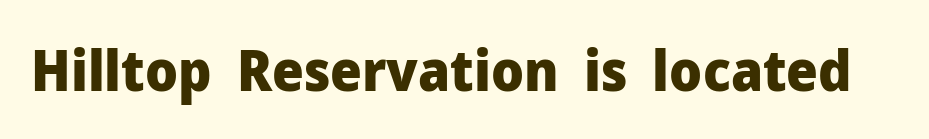
The image shows 56 px heavy sans-serif type, upright; set normal letter spacing, not underlined; low stroke contrast and a medium x-height.
